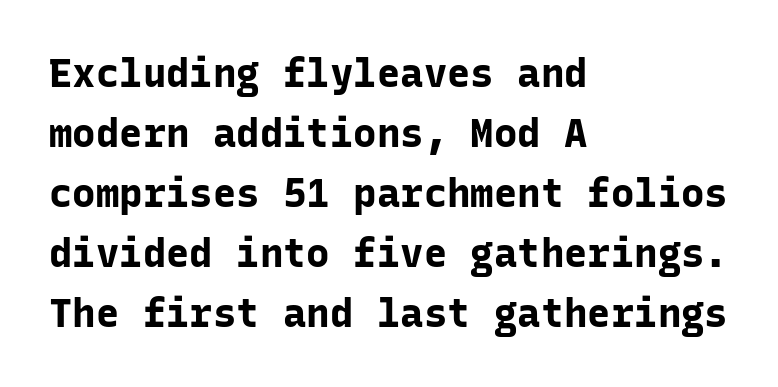
The image shows 39 px bold sans-serif type, upright, monospaced; set left-aligned, normal line spacing (1.54x), normal letter spacing, not underlined; low stroke contrast and a medium x-height.
